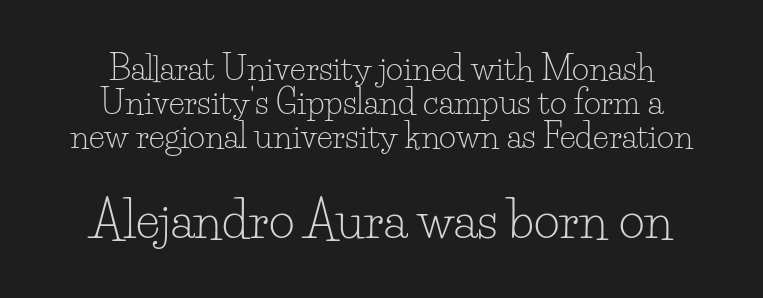
{"serif": "yes", "italic": "no", "bold": "no", "weight": "light", "width": "normal", "stroke_contrast": "low", "x_height": "small", "monospaced": "no", "underline": "no", "align": "center", "line_spacing": "tight", "line_spacing_ratio": 1.03, "letter_spacing": "normal", "letter_spacing_em": 0.0, "larger_block": "second", "size_ratio": 1.52, "glyph_px": 50}
